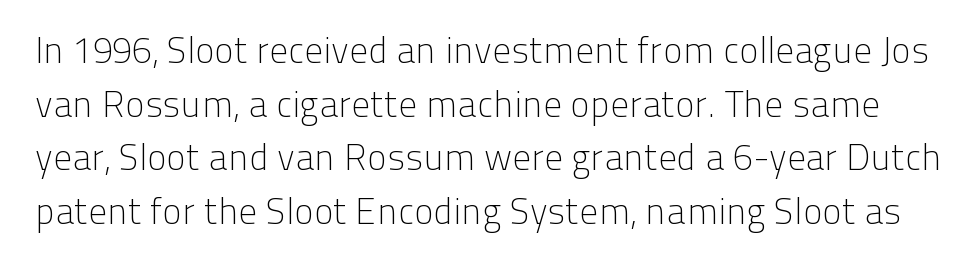
The image shows 37 px light sans-serif type, upright; set normal line spacing (1.45x), normal letter spacing, not underlined; low stroke contrast and a medium x-height.
